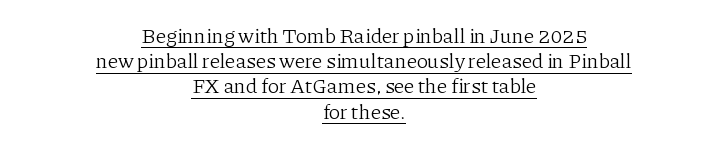
Q: Is the text bold? A: No.
Q: Is the text italic (slanted)? A: No, it is upright.
Q: Is the text underlined? A: Yes.
Q: How is the paragraph aligned? A: Centered.
Q: Is the spacing between letters normal or unusually wide? A: Normal.
